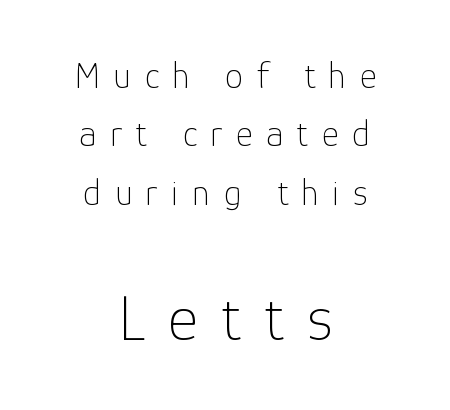
Q: Is the text bold? A: No.
Q: Is the text italic (slanted)? A: No, it is upright.
Q: Is the typeface a serif or a sans-serif typeface? A: Sans-serif.
Q: Is the text underlined? A: No.
Q: How is the paragraph aligned? A: Centered.
Q: Is the spacing between letters normal or unusually wide? A: Unusually wide.
Q: Is the spacing between lines tight, normal or loose? A: Normal.
Q: Which block of text is set in a larger size, the first (top) or the second (bottom)? A: The second (bottom) one.
Q: Width (condensed, normal, or wide)? A: Normal.
Q: Stroke contrast? A: Low.
Q: x-height? A: Medium.
Q: Monospaced? A: No.
